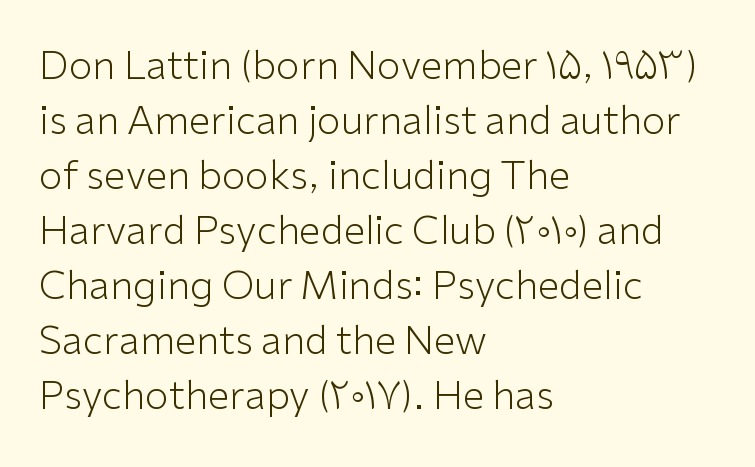
No extra ink here — the face is not bold. Visually the block forms a straight wall on the left and a jagged coastline on the right. The block of text has a typical density, with ordinary space between rows. The face used here is proportionally spaced, like ordinary book or web type.
